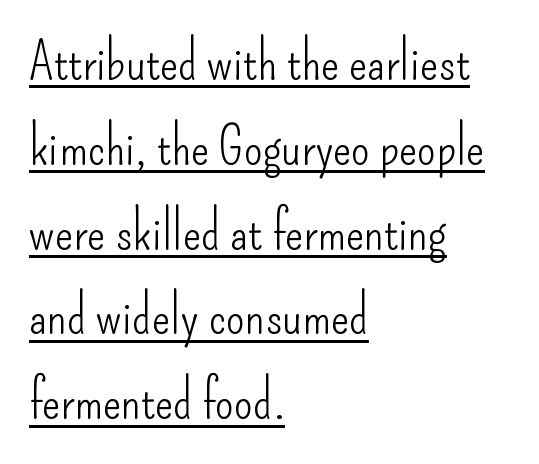
{"serif": "no", "italic": "no", "bold": "no", "weight": "light", "width": "condensed", "stroke_contrast": "low", "x_height": "small", "monospaced": "no", "underline": "yes", "align": "left", "line_spacing": "normal", "line_spacing_ratio": 1.57, "letter_spacing": "normal", "letter_spacing_em": 0.0, "glyph_px": 54}
